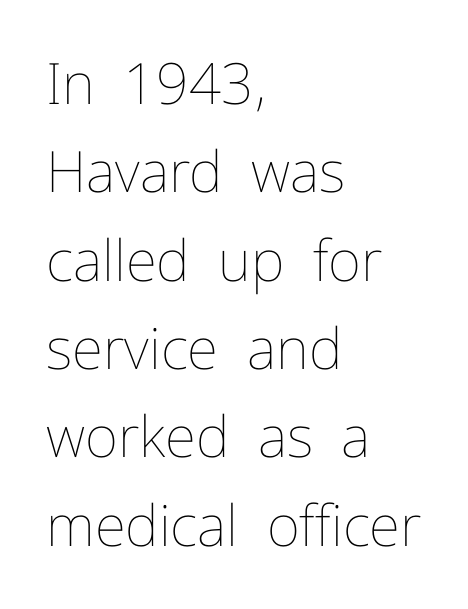
The image shows 57 px thin type, upright; set left-aligned, normal line spacing (1.55x), normal letter spacing, not underlined; low stroke contrast and a medium x-height.
